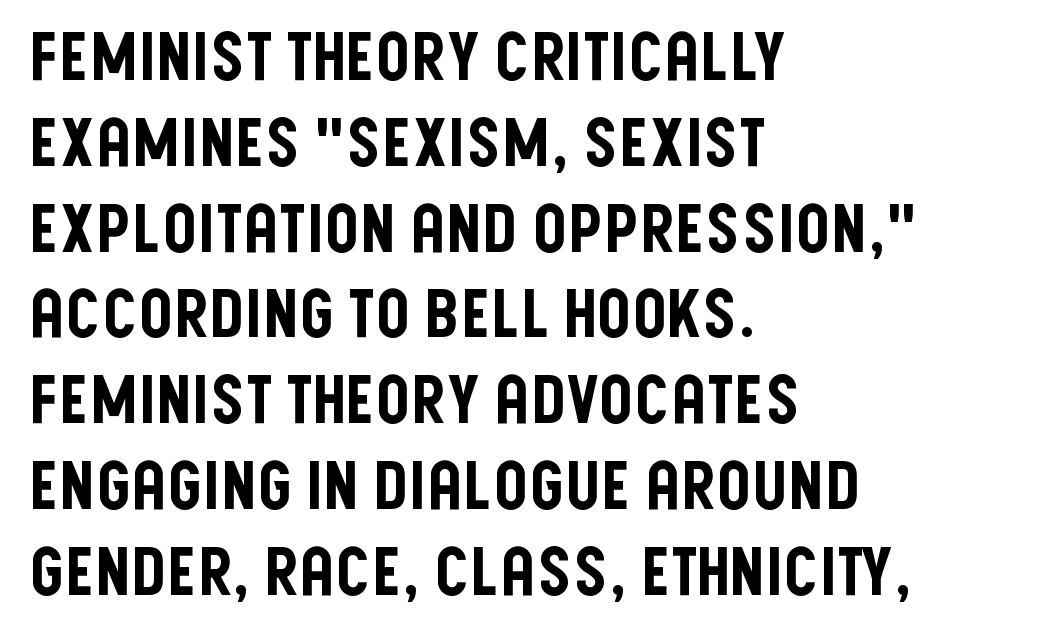
The rendering uses a moderate line-height, typical for paragraphs. Do the letters lean? They stand straight. Serifs: no, the terminals of the letterforms are clean. This sample has the flowing, uneven cadence of proportional lettering.
